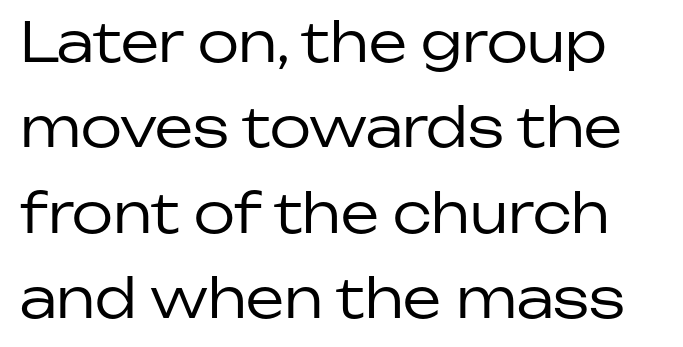
{"serif": "no", "italic": "no", "bold": "no", "weight": "regular", "width": "normal", "stroke_contrast": "low", "x_height": "medium", "monospaced": "no", "underline": "no", "line_spacing": "normal", "line_spacing_ratio": 1.58, "letter_spacing": "normal", "letter_spacing_em": 0.0, "glyph_px": 54}
